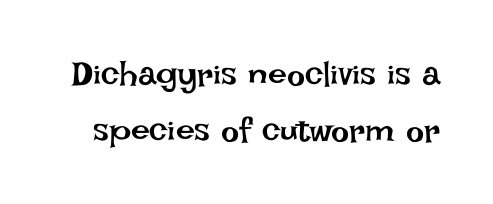
The image shows 34 px regular-weight type, upright; set normal line spacing (1.64x), normal letter spacing, not underlined; low stroke contrast and a large x-height.
